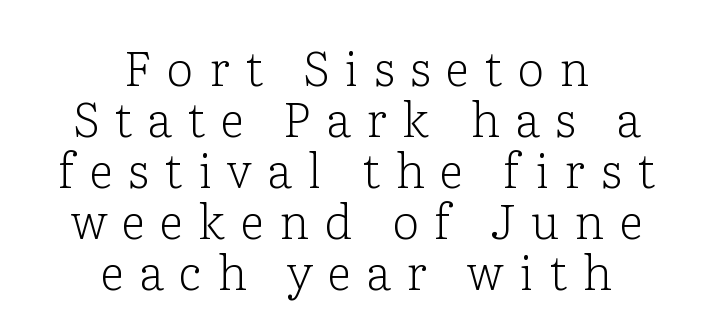
{"serif": "yes", "italic": "no", "bold": "no", "weight": "light", "width": "normal", "stroke_contrast": "low", "x_height": "medium", "monospaced": "no", "underline": "no", "align": "center", "line_spacing": "tight", "line_spacing_ratio": 1.06, "letter_spacing": "wide", "letter_spacing_em": 0.32, "glyph_px": 48}
